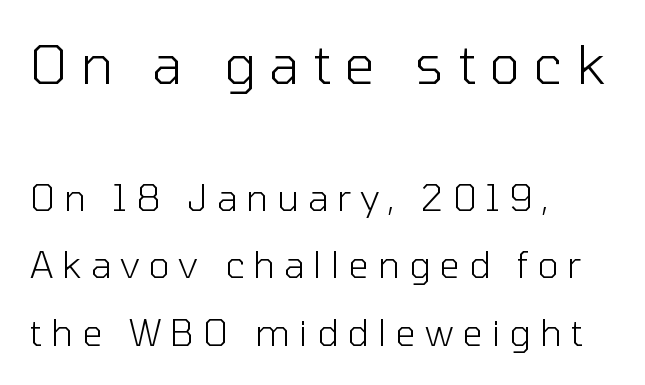
Each letter keeps its own natural width here, so spacing adapts to shape. Alignment: flush left. The rendering shrinks the type as you move from the upper chunk to the lower. Ascenders rise straight up at ninety degrees.
